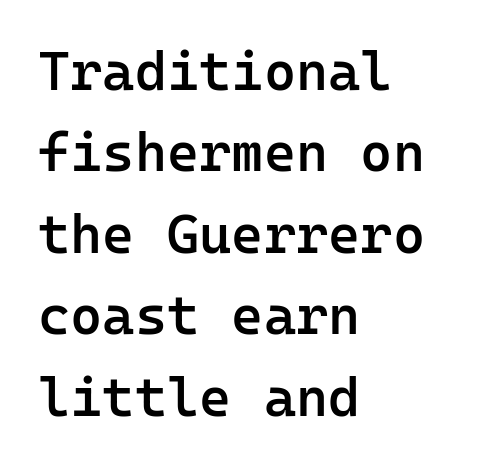
The vertical gap from one line to the next is medium. Rendered with straight, roman letterforms. Where is the straight margin? On the left. The tracking reads as untouched default to a designer's eye. The space beneath each line is pristine and unruled. You could count columns in this text — the font is strictly monospaced.
